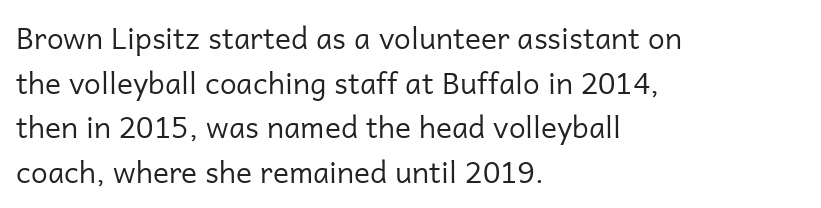
Look at the bottom of the vertical strokes: they stop flat, with no serifs. Tracking here is standard; glyphs follow each other at the usual distance. What's the leading like? Ordinary, nothing unusual. Weight class: somewhere from thin through regular.
